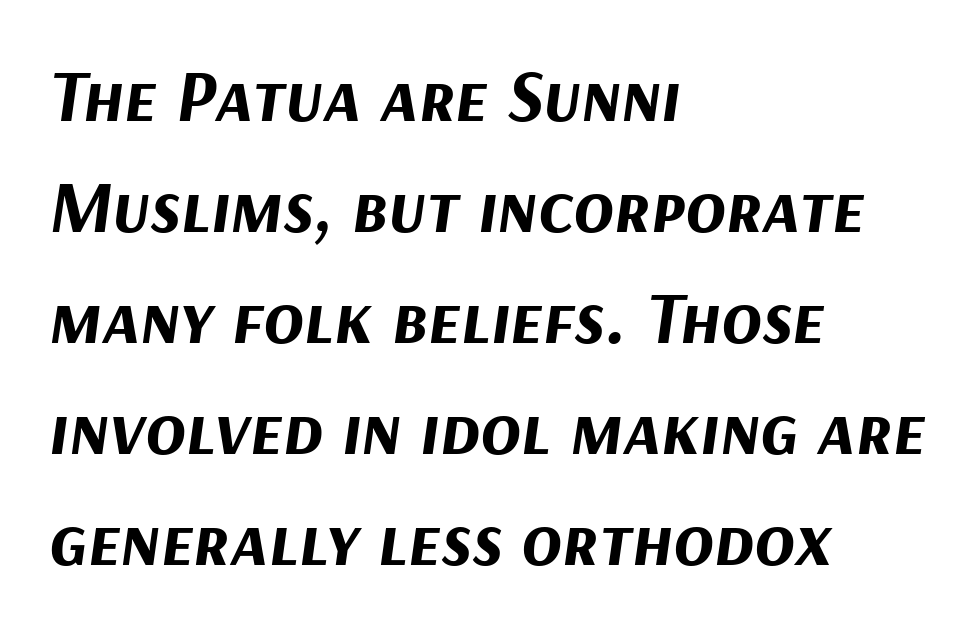
The image shows 74 px bold type, italic (leaning right); set left-aligned, normal line spacing (1.5x), normal letter spacing, not underlined; medium stroke contrast and a medium x-height.
